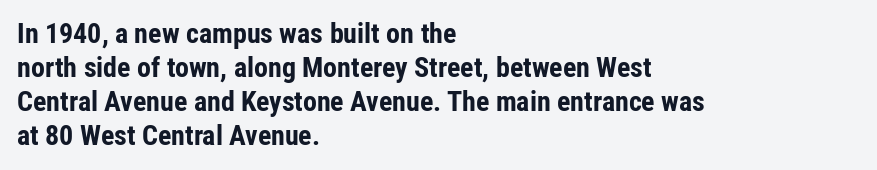
Heavy-handed strokes throughout: this text is bold. This sample has the flowing, uneven cadence of proportional lettering. Look at the bottom of the vertical strokes: they stop flat, with no serifs. The compositor pushed each line to the left boundary. Unmarked baselines from the first word to the last.
